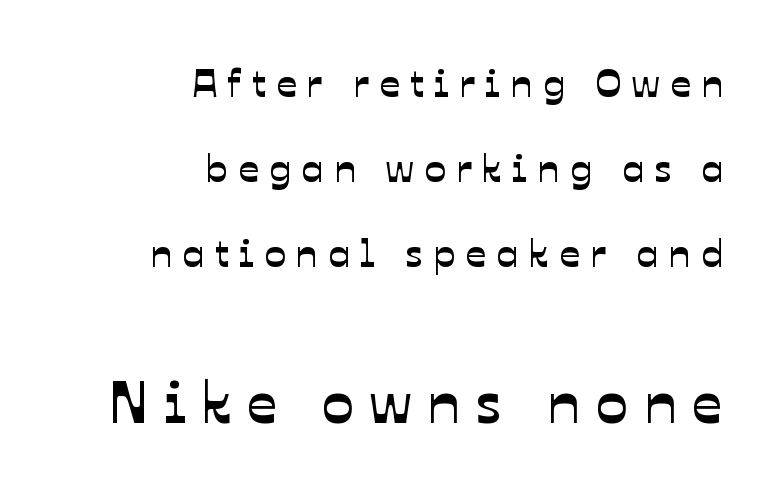
Q: Is the typeface a serif or a sans-serif typeface? A: Sans-serif.
Q: Is the text underlined? A: No.
Q: How is the paragraph aligned? A: Right-aligned.
Q: Is the spacing between letters normal or unusually wide? A: Unusually wide.
Q: Is the spacing between lines tight, normal or loose? A: Loose.
Q: Which block of text is set in a larger size, the first (top) or the second (bottom)? A: The second (bottom) one.
Q: Width (condensed, normal, or wide)? A: Normal.
Q: Stroke contrast? A: Low.
Q: x-height? A: Medium.
Q: Monospaced? A: No.
